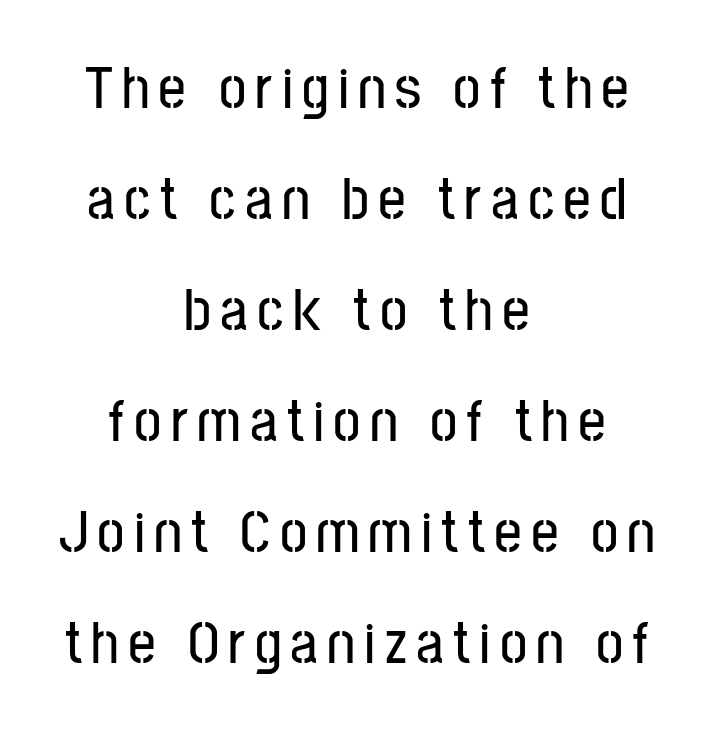
{"serif": "no", "italic": "no", "width": "condensed", "stroke_contrast": "low", "x_height": "medium", "monospaced": "no", "underline": "no", "align": "center", "line_spacing_ratio": 1.82, "glyph_px": 61}
